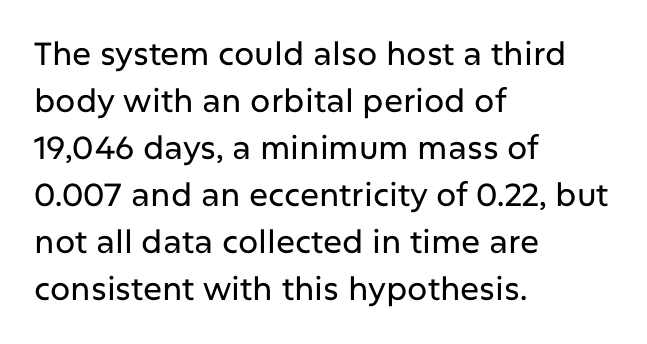
{"serif": "no", "italic": "no", "width": "normal", "stroke_contrast": "low", "x_height": "medium", "monospaced": "no", "underline": "no", "align": "left", "line_spacing": "normal", "line_spacing_ratio": 1.47, "letter_spacing": "normal", "letter_spacing_em": 0.0, "glyph_px": 32}
